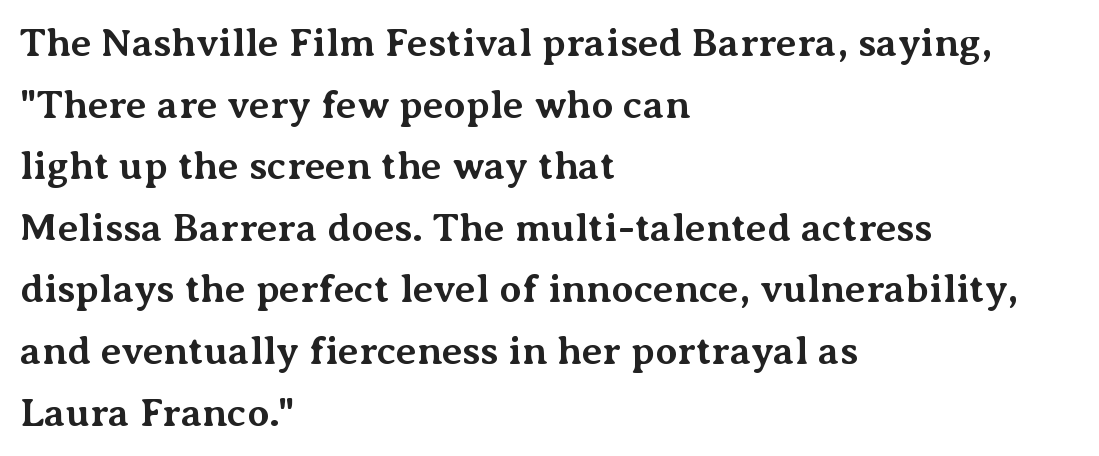
The image shows 40 px bold serif type, upright; set left-aligned, normal line spacing (1.54x), normal letter spacing, not underlined; medium stroke contrast and a medium x-height.
